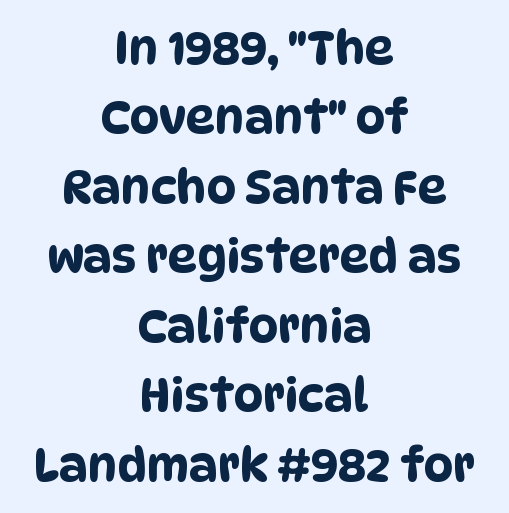
{"serif": "no", "width": "condensed", "stroke_contrast": "low", "x_height": "large", "monospaced": "no", "underline": "no", "align": "center", "line_spacing": "normal", "line_spacing_ratio": 1.51, "letter_spacing": "normal", "letter_spacing_em": 0.0, "glyph_px": 46}
